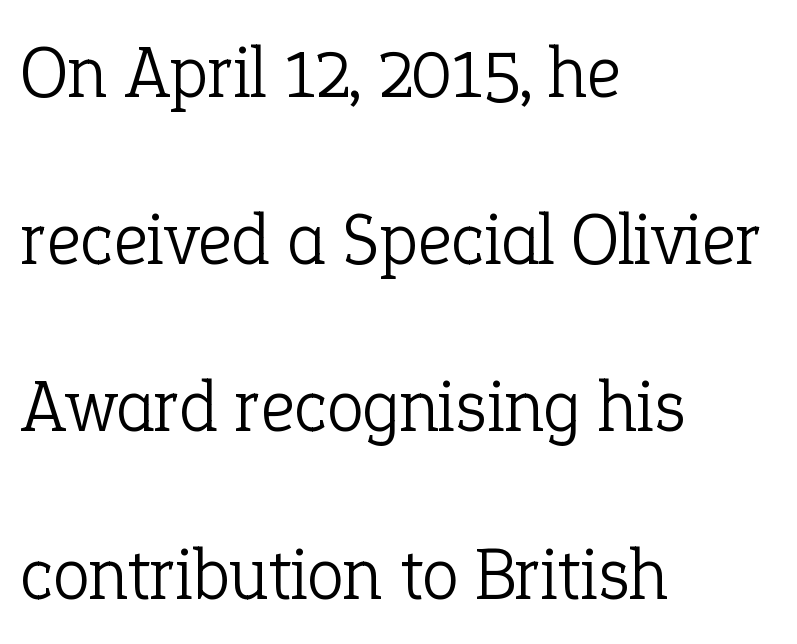
Q: Is the text bold? A: No.
Q: Is the text italic (slanted)? A: No, it is upright.
Q: Is the typeface a serif or a sans-serif typeface? A: Serif.
Q: Is the text underlined? A: No.
Q: How is the paragraph aligned? A: Left-aligned.
Q: Is the spacing between letters normal or unusually wide? A: Normal.
Q: Is the spacing between lines tight, normal or loose? A: Loose.
Q: Width (condensed, normal, or wide)? A: Normal.
Q: Stroke contrast? A: Low.
Q: x-height? A: Medium.
Q: Monospaced? A: No.
